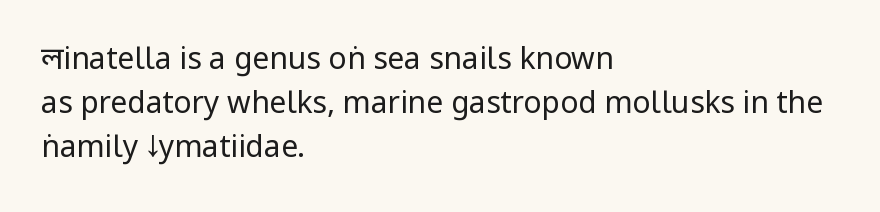
{"serif": "no", "italic": "no", "bold": "no", "weight": "regular", "width": "condensed", "stroke_contrast": "low", "x_height": "large", "monospaced": "no", "underline": "no", "align": "left", "line_spacing": "normal", "line_spacing_ratio": 1.47, "letter_spacing": "normal", "letter_spacing_em": 0.0, "glyph_px": 30}
